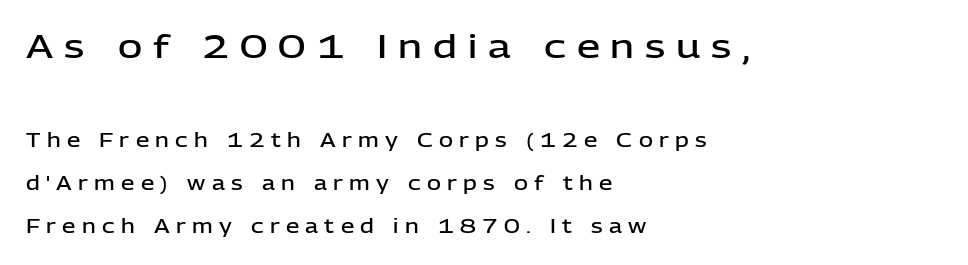
Q: Is the text bold? A: Semi-bold.
Q: Is the text italic (slanted)? A: No, it is upright.
Q: Is the typeface a serif or a sans-serif typeface? A: Sans-serif.
Q: Is the text underlined? A: No.
Q: How is the paragraph aligned? A: Left-aligned.
Q: Is the spacing between letters normal or unusually wide? A: Unusually wide.
Q: Is the spacing between lines tight, normal or loose? A: Loose.
Q: Which block of text is set in a larger size, the first (top) or the second (bottom)? A: The first (top) one.
Q: Width (condensed, normal, or wide)? A: Normal.
Q: Stroke contrast? A: Low.
Q: x-height? A: Medium.
Q: Monospaced? A: No.
